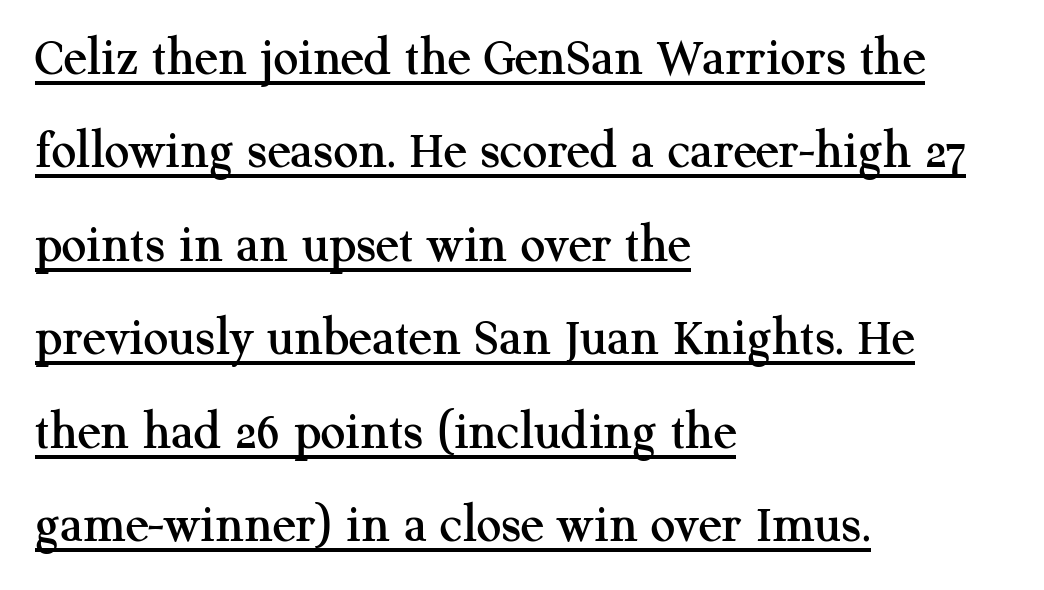
Words appear dense and cohesive because spacing is normal. The ragged edge is on the right, which tells us the setting is flush left. Reading down the column, the eye jumps a familiar distance to each next line. Check the space under the baseline: a stroke is drawn there. Font category for this specimen: serif.
